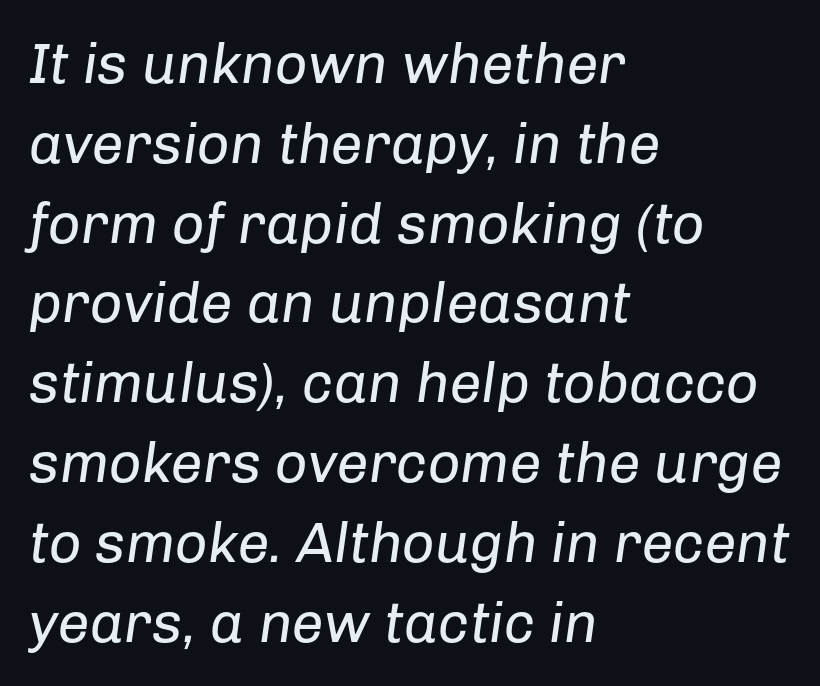
{"italic": "yes", "lean": "right", "slant_degrees": 8, "bold": "no", "weight": "regular", "width": "normal", "stroke_contrast": "low", "x_height": "medium", "monospaced": "no", "underline": "no", "align": "left", "line_spacing": "normal", "line_spacing_ratio": 1.4, "letter_spacing": "normal", "letter_spacing_em": 0.0, "glyph_px": 57}
